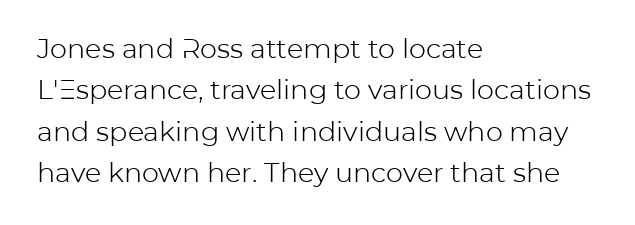
In terms of leading, this rendering sits right in the middle. The lettering stays uniformly vertical, giving the passage a roman look. Decoration check: the copy has no underline. The passage shown is not bold in any degree. How are the letters spaced? Ordinarily, with no added tracking.
